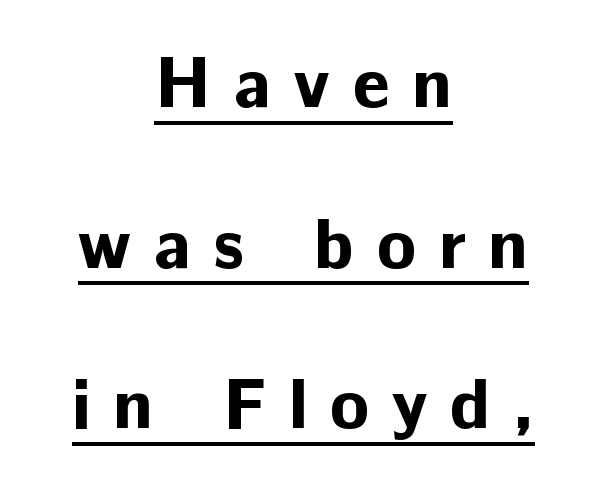
The image shows 72 px bold sans-serif type, upright; set centered, loose line spacing (2.23x), unusually wide letter spacing (+0.31 em), underlined; low stroke contrast and a medium x-height.
